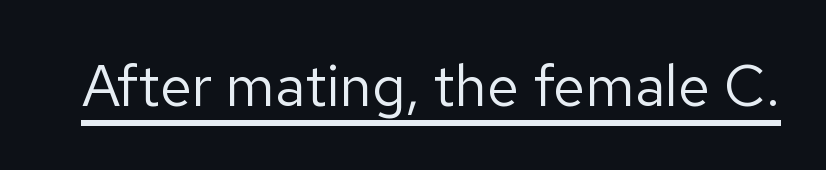
The image shows 58 px regular-weight sans-serif type, upright; set normal letter spacing, underlined; low stroke contrast and a medium x-height.
